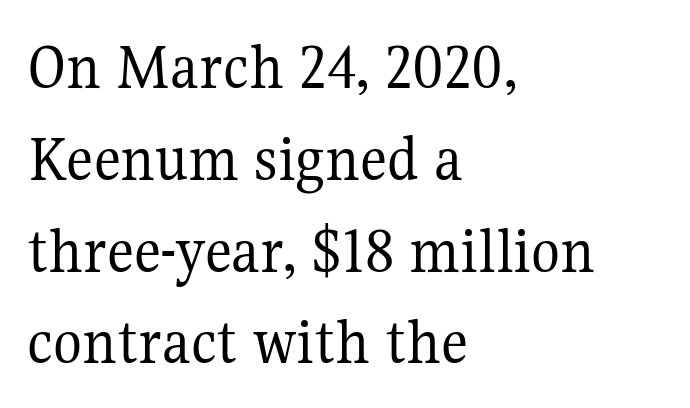
The image shows 67 px regular-weight serif type, upright; set left-aligned, normal line spacing (1.37x), normal letter spacing, not underlined; medium stroke contrast and a medium x-height.
